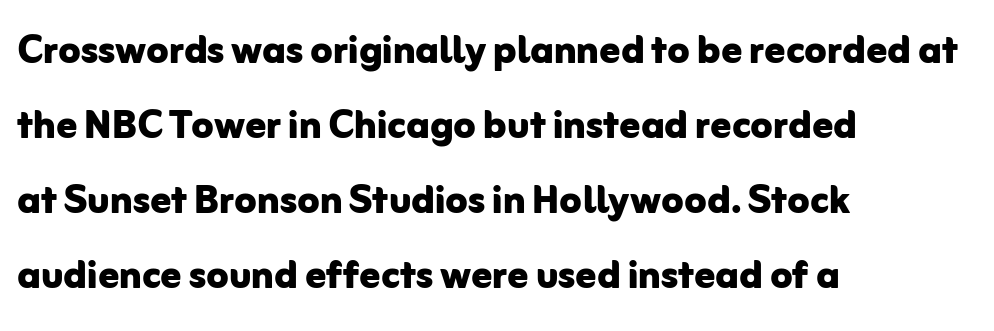
Q: Is the text bold? A: Yes.
Q: Is the text italic (slanted)? A: No, it is upright.
Q: Is the typeface a serif or a sans-serif typeface? A: Sans-serif.
Q: Is the text underlined? A: No.
Q: How is the paragraph aligned? A: Left-aligned.
Q: Is the spacing between letters normal or unusually wide? A: Normal.
Q: Is the spacing between lines tight, normal or loose? A: Normal.
Q: Width (condensed, normal, or wide)? A: Normal.
Q: Stroke contrast? A: Low.
Q: x-height? A: Medium.
Q: Monospaced? A: No.
